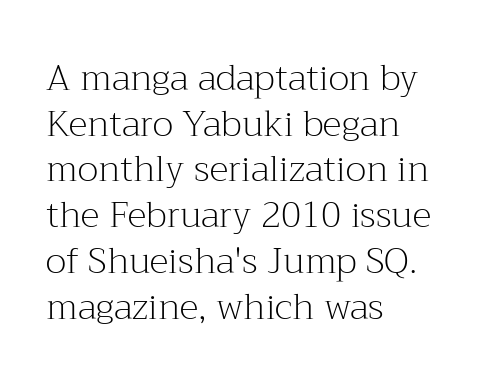
The image shows 36 px light serif type, upright; set left-aligned, normal line spacing (1.27x), normal letter spacing, not underlined; medium stroke contrast and a medium x-height.
